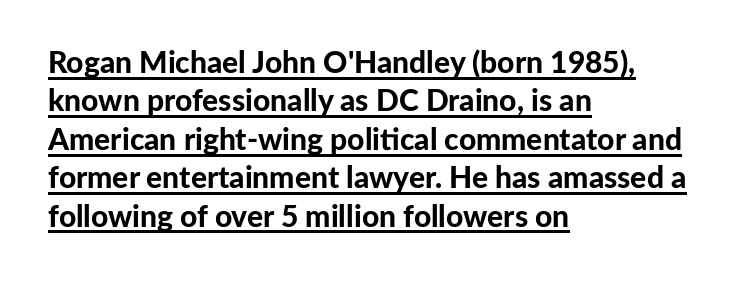
Q: Is the text bold? A: Yes.
Q: Is the text italic (slanted)? A: No, it is upright.
Q: Is the typeface a serif or a sans-serif typeface? A: Sans-serif.
Q: Is the text underlined? A: Yes.
Q: How is the paragraph aligned? A: Left-aligned.
Q: Is the spacing between letters normal or unusually wide? A: Normal.
Q: Is the spacing between lines tight, normal or loose? A: Normal.
Q: Width (condensed, normal, or wide)? A: Normal.
Q: Stroke contrast? A: Low.
Q: x-height? A: Medium.
Q: Monospaced? A: No.
